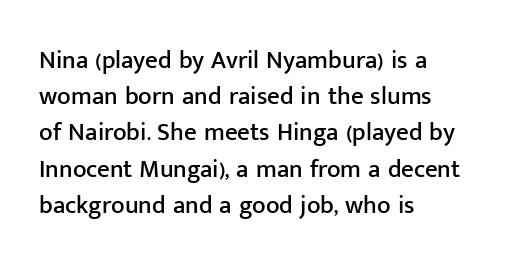
This sample keeps an unexceptional amount of space between lines. Characters follow at the spacing the type designer built in. Leftover space on each line is placed entirely after the last word. Nobody drew a line under any word here. The font's upright variant was chosen for this text.
